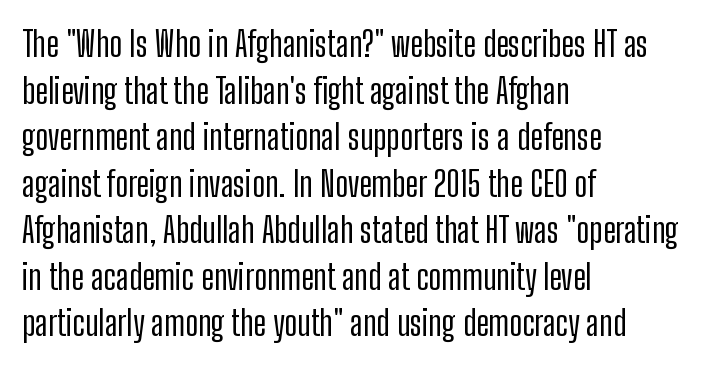
Q: Is the text italic (slanted)? A: No, it is upright.
Q: Is the typeface a serif or a sans-serif typeface? A: Sans-serif.
Q: Is the text underlined? A: No.
Q: How is the paragraph aligned? A: Left-aligned.
Q: Is the spacing between letters normal or unusually wide? A: Normal.
Q: Is the spacing between lines tight, normal or loose? A: Normal.
Q: Width (condensed, normal, or wide)? A: Condensed.
Q: Stroke contrast? A: Low.
Q: x-height? A: Medium.
Q: Monospaced? A: No.
